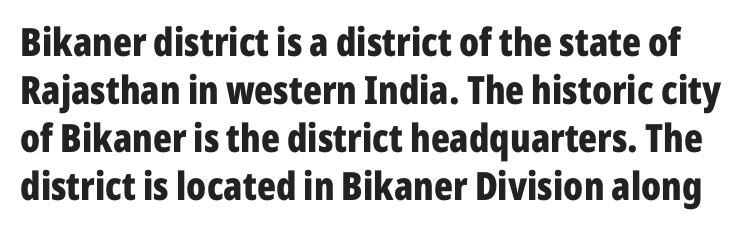
If you drew a line through each stem, it would be perfectly vertical. Looks like regular typesetting: each glyph gets only the width it needs. Stroke thickness is high; the sample reads as a true bold. This rendering leaves character spacing at its baseline value. Note: no serifs on the glyphs. Descender tails drop into unmarked territory.
